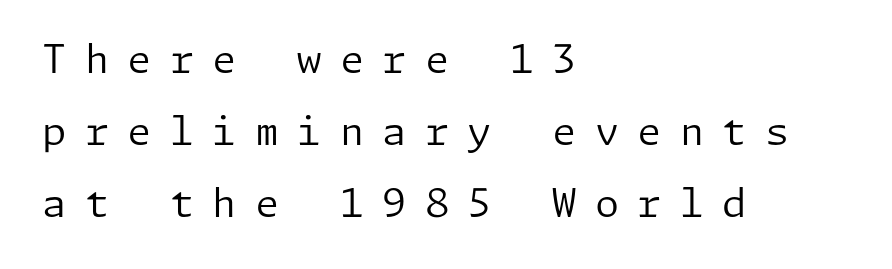
Q: Is the text bold? A: No.
Q: Is the text italic (slanted)? A: No, it is upright.
Q: Is the typeface a serif or a sans-serif typeface? A: Sans-serif.
Q: Is the text underlined? A: No.
Q: How is the paragraph aligned? A: Left-aligned.
Q: Is the spacing between letters normal or unusually wide? A: Unusually wide.
Q: Width (condensed, normal, or wide)? A: Normal.
Q: Stroke contrast? A: Low.
Q: x-height? A: Medium.
